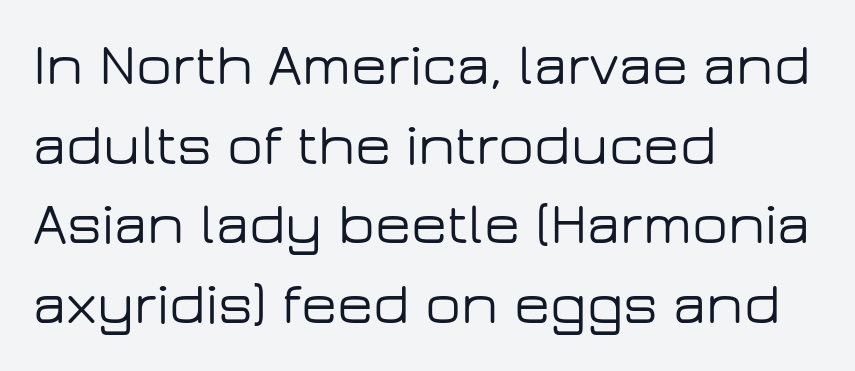
Q: Is the text italic (slanted)? A: No, it is upright.
Q: Is the typeface a serif or a sans-serif typeface? A: Sans-serif.
Q: Is the text underlined? A: No.
Q: How is the paragraph aligned? A: Left-aligned.
Q: Is the spacing between letters normal or unusually wide? A: Normal.
Q: Is the spacing between lines tight, normal or loose? A: Normal.
Q: Width (condensed, normal, or wide)? A: Wide.
Q: Stroke contrast? A: Low.
Q: x-height? A: Medium.
Q: Monospaced? A: No.
